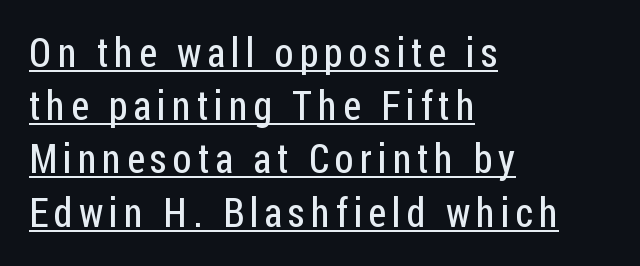
The image shows 40 px regular-weight, condensed sans-serif type, upright; set left-aligned, normal line spacing (1.33x), underlined; low stroke contrast and a medium x-height.
